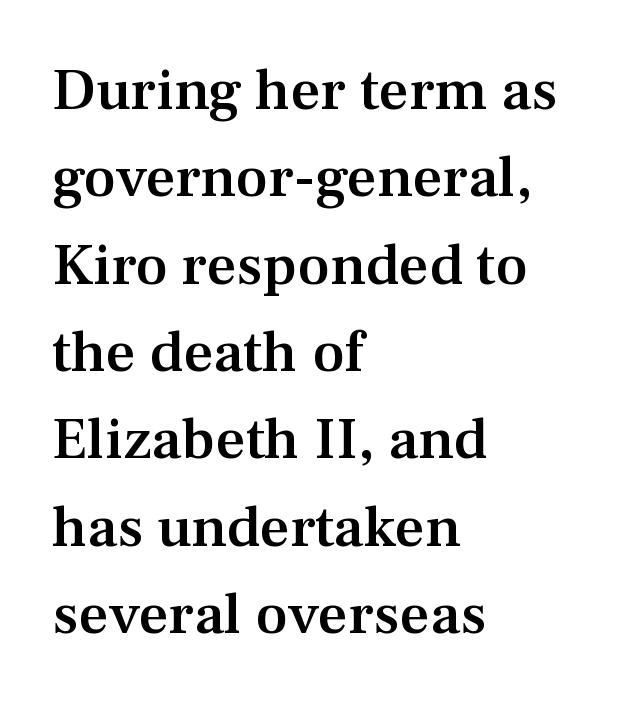
{"serif": "yes", "italic": "no", "bold": "semi", "weight": "semibold", "width": "normal", "stroke_contrast": "medium", "x_height": "medium", "monospaced": "no", "underline": "no", "align": "left", "line_spacing": "normal", "line_spacing_ratio": 1.48, "letter_spacing": "normal", "letter_spacing_em": 0.0, "glyph_px": 59}
